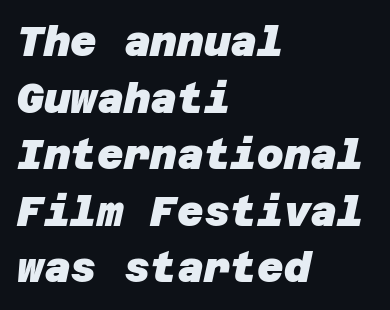
These lines are set flush left with a ragged right edge. These words are printed bold, with thick strokes throughout. The line-height multiplier appears to be the usual default. The rendering shows plain stroke endings on the letterforms — a sans-serif design.
